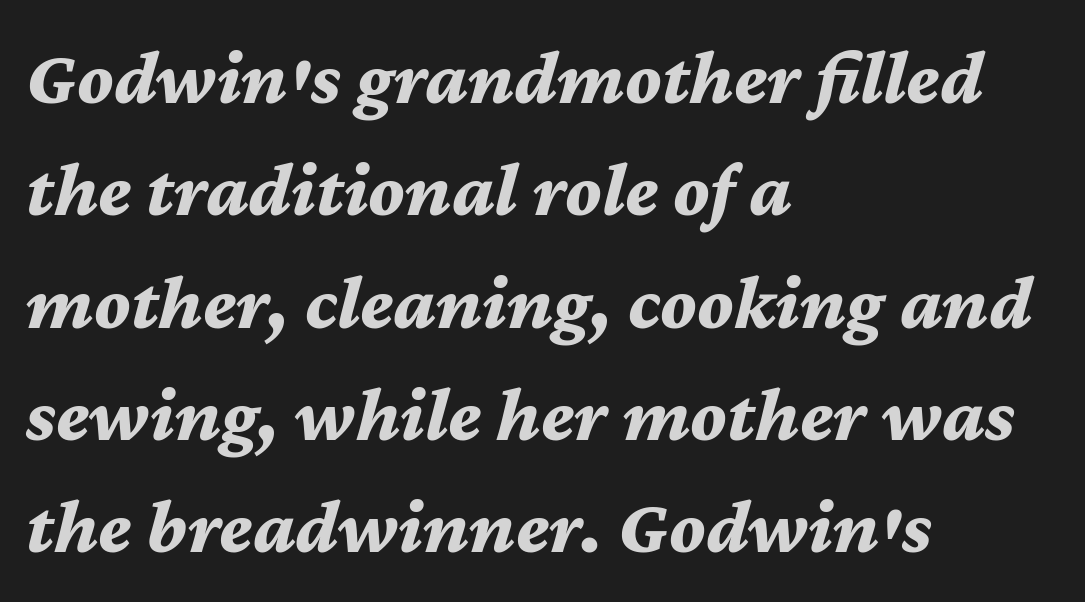
{"italic": "yes", "lean": "right", "slant_degrees": 12, "bold": "yes", "weight": "bold", "width": "normal", "stroke_contrast": "medium", "x_height": "medium", "monospaced": "no", "underline": "no", "align": "left", "line_spacing": "normal", "line_spacing_ratio": 1.44, "letter_spacing": "normal", "letter_spacing_em": 0.0, "glyph_px": 78}
